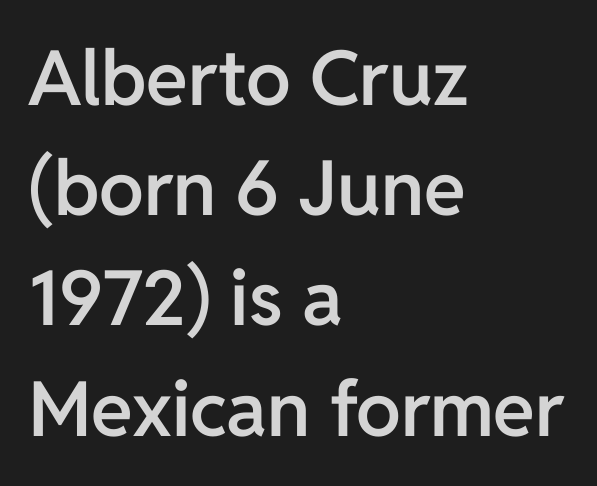
Q: Is the text bold? A: Semi-bold.
Q: Is the text italic (slanted)? A: No, it is upright.
Q: Is the typeface a serif or a sans-serif typeface? A: Sans-serif.
Q: Is the text underlined? A: No.
Q: How is the paragraph aligned? A: Left-aligned.
Q: Is the spacing between letters normal or unusually wide? A: Normal.
Q: Is the spacing between lines tight, normal or loose? A: Normal.
Q: Width (condensed, normal, or wide)? A: Normal.
Q: Stroke contrast? A: Low.
Q: x-height? A: Medium.
Q: Monospaced? A: No.
